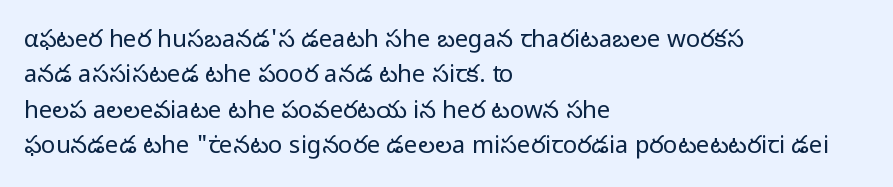
{"italic": "no", "bold": "no", "underline": "no", "align": "left", "line_spacing": "normal", "line_spacing_ratio": 1.47, "letter_spacing": "normal", "letter_spacing_em": 0.0, "glyph_px": 24}
